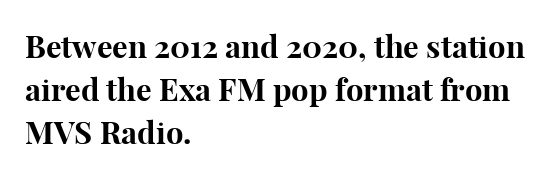
Q: Is the text bold? A: Yes.
Q: Is the text italic (slanted)? A: No, it is upright.
Q: Is the typeface a serif or a sans-serif typeface? A: Serif.
Q: Is the text underlined? A: No.
Q: How is the paragraph aligned? A: Left-aligned.
Q: Is the spacing between letters normal or unusually wide? A: Normal.
Q: Is the spacing between lines tight, normal or loose? A: Normal.
Q: Width (condensed, normal, or wide)? A: Normal.
Q: Stroke contrast? A: High.
Q: x-height? A: Medium.
Q: Monospaced? A: No.
